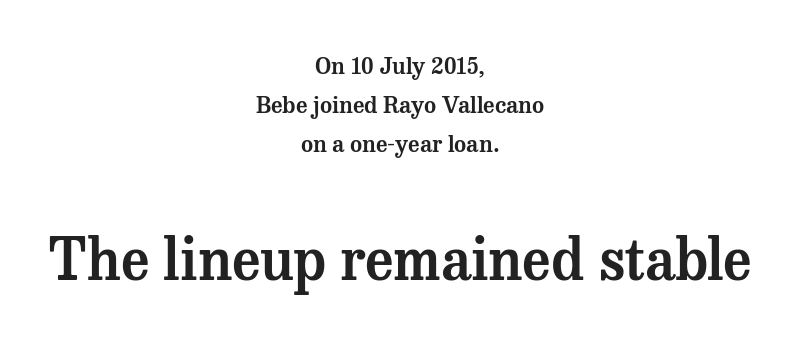
{"serif": "yes", "italic": "no", "width": "normal", "stroke_contrast": "medium", "x_height": "medium", "monospaced": "no", "underline": "no", "align": "center", "line_spacing": "normal", "line_spacing_ratio": 1.7, "letter_spacing": "normal", "letter_spacing_em": 0.0, "larger_block": "second", "size_ratio": 2.48, "glyph_px": 57}
